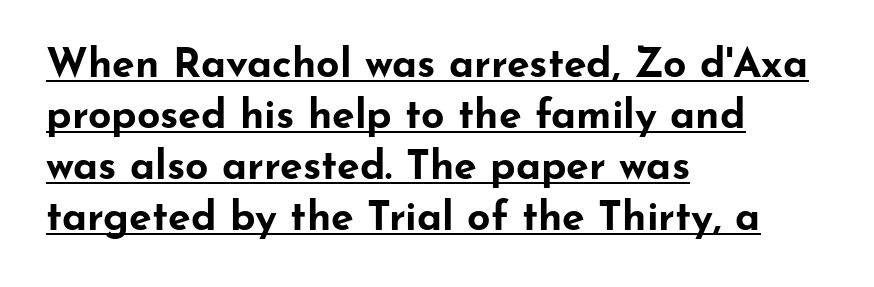
Look at the bottom of the vertical strokes: they stop flat, with no serifs. Do the letters lean? They stand straight. The passage shown is underscored from start to finish. This rendering leaves character spacing at its baseline value. This sample is left-justified, so line endings fall wherever the words run out.
